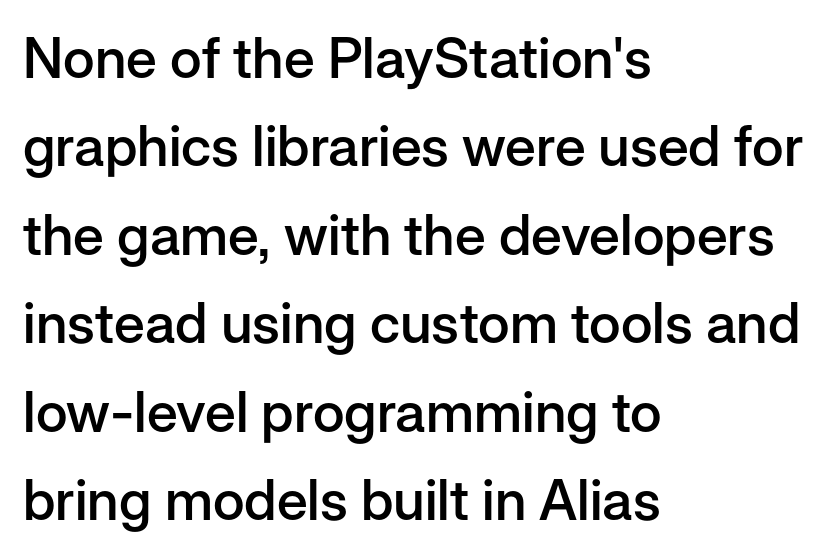
The image shows 56 px semibold sans-serif type, upright; set left-aligned, normal line spacing (1.58x), normal letter spacing, not underlined; low stroke contrast and a medium x-height.
